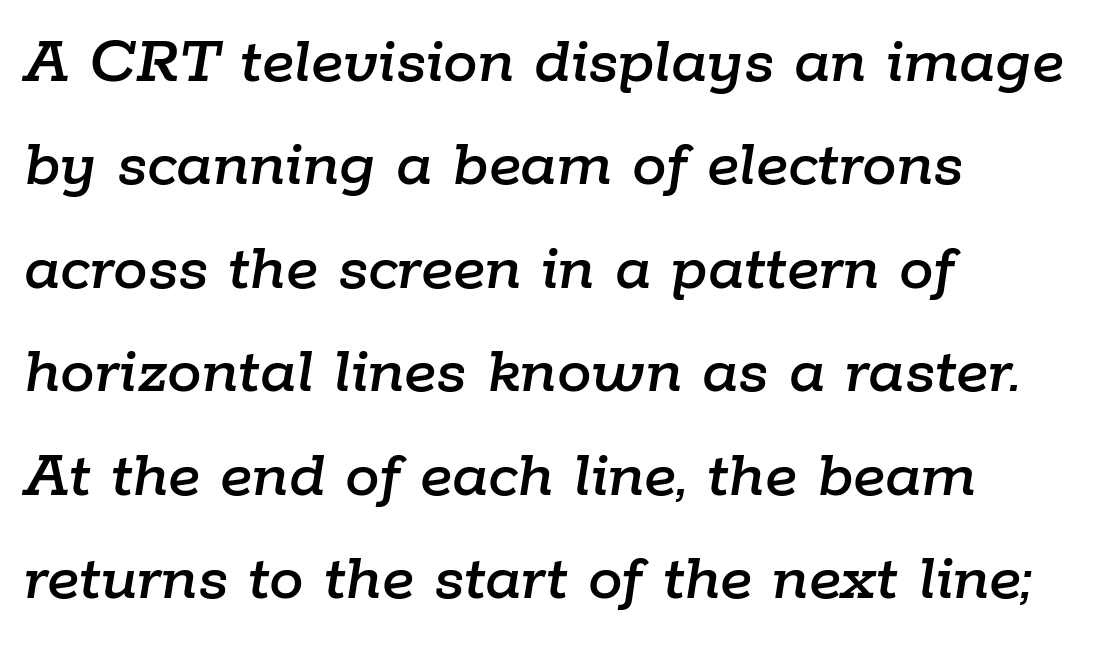
Q: Is the text italic (slanted)? A: Yes, it leans right by about 9 degrees.
Q: Is the text underlined? A: No.
Q: How is the paragraph aligned? A: Left-aligned.
Q: Is the spacing between letters normal or unusually wide? A: Normal.
Q: Is the spacing between lines tight, normal or loose? A: Normal.
Q: Width (condensed, normal, or wide)? A: Normal.
Q: Stroke contrast? A: Low.
Q: x-height? A: Medium.
Q: Monospaced? A: No.
